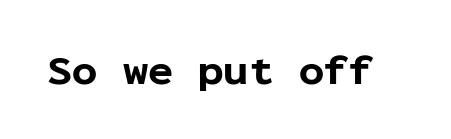
{"serif": "no", "italic": "no", "bold": "yes", "weight": "bold", "width": "normal", "stroke_contrast": "low", "x_height": "medium", "monospaced": "yes", "underline": "no", "letter_spacing": "normal", "letter_spacing_em": 0.0, "glyph_px": 42}
